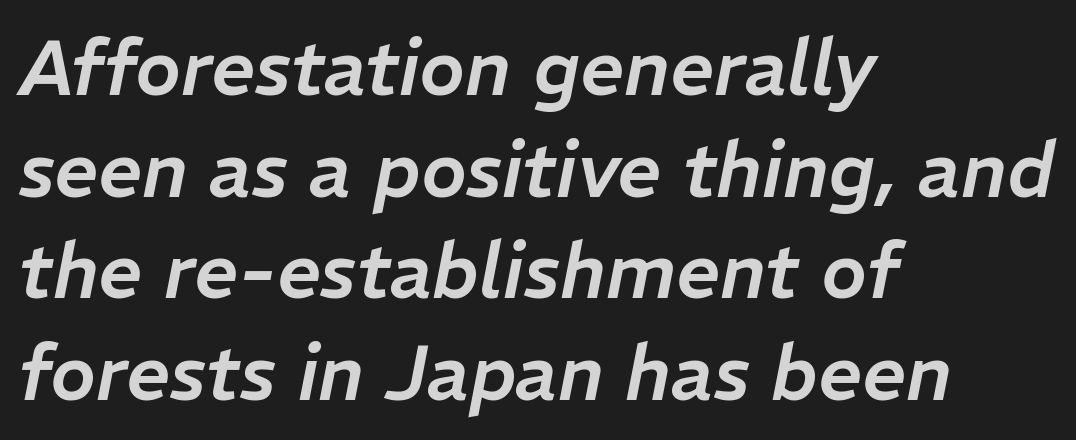
{"italic": "yes", "lean": "right", "slant_degrees": 11, "width": "normal", "stroke_contrast": "low", "x_height": "medium", "monospaced": "no", "underline": "no", "align": "left", "line_spacing": "normal", "line_spacing_ratio": 1.32, "letter_spacing": "normal", "letter_spacing_em": 0.0, "glyph_px": 77}
